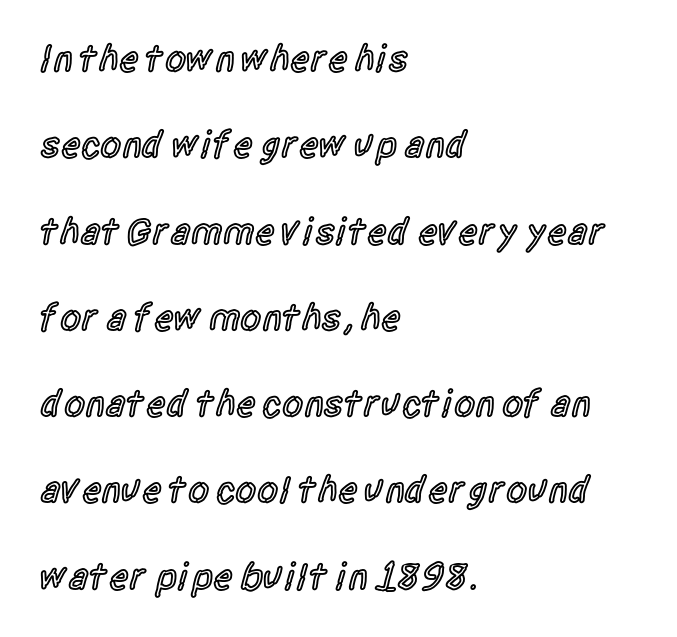
{"serif": "no", "bold": "semi", "weight": "semibold", "width": "condensed", "x_height": "large", "monospaced": "no", "underline": "no", "align": "left", "line_spacing": "loose", "line_spacing_ratio": 2.27, "letter_spacing": "normal", "letter_spacing_em": 0.0, "glyph_px": 38}
